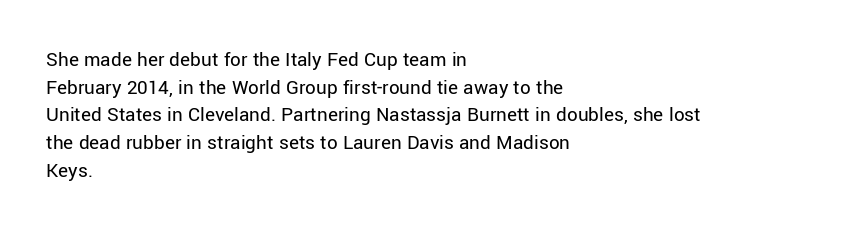
Q: Is the text bold? A: No.
Q: Is the text italic (slanted)? A: No, it is upright.
Q: Is the text underlined? A: No.
Q: How is the paragraph aligned? A: Left-aligned.
Q: Is the spacing between letters normal or unusually wide? A: Normal.
Q: Is the spacing between lines tight, normal or loose? A: Normal.
